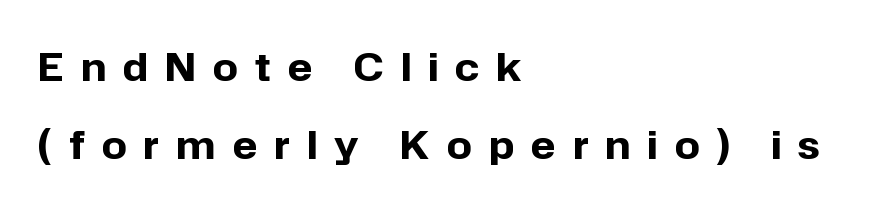
The image shows 39 px bold sans-serif type, upright; set left-aligned, loose line spacing (1.99x), unusually wide letter spacing (+0.44 em), not underlined; low stroke contrast and a medium x-height.
